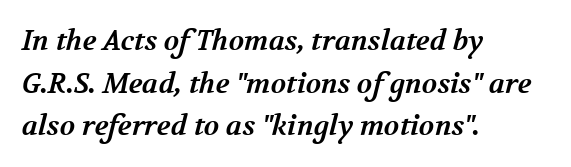
The image shows 28 px bold serif type; set left-aligned, normal line spacing (1.52x), normal letter spacing, not underlined; medium stroke contrast and a medium x-height.
